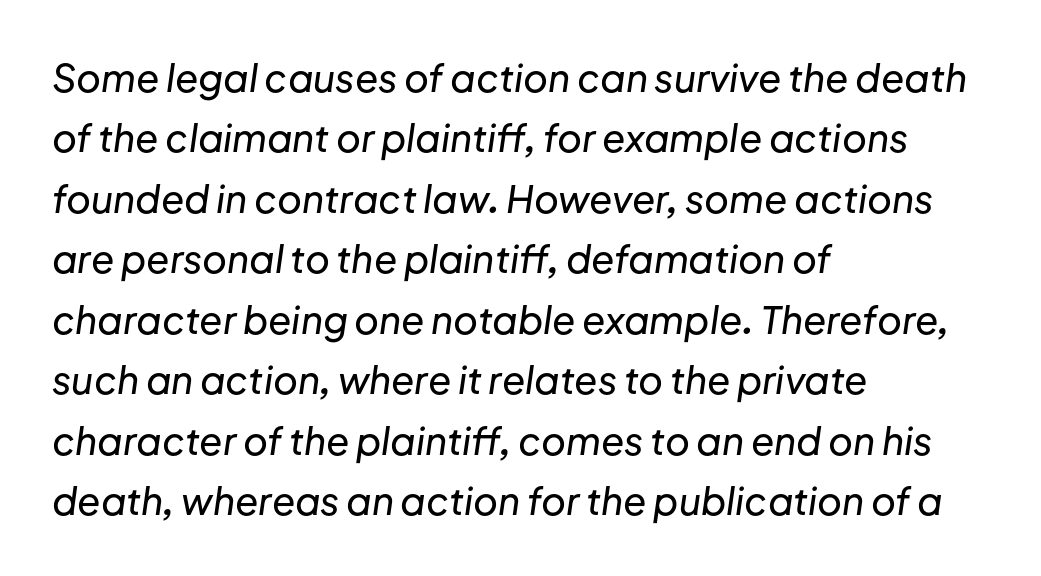
The image shows 38 px text type, italic (leaning right); set left-aligned, normal line spacing (1.59x), normal letter spacing, not underlined; low stroke contrast and a medium x-height.
